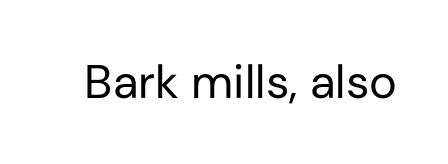
The image shows 47 px regular-weight sans-serif type, upright; set normal letter spacing, not underlined; low stroke contrast and a medium x-height.
